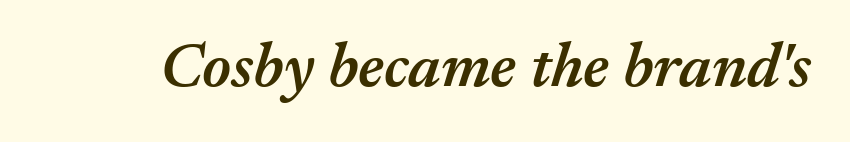
The image shows 63 px semibold type, italic (leaning right); set normal letter spacing, not underlined; medium stroke contrast and a medium x-height.
